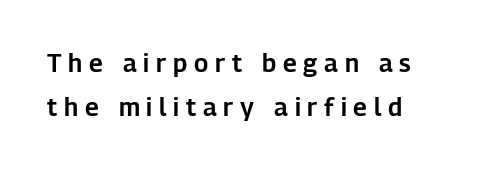
This rendering features lettering with no underline. Ordinary non-slanted type is in use. The letterforms stand isolated, each surrounded by extra space.
